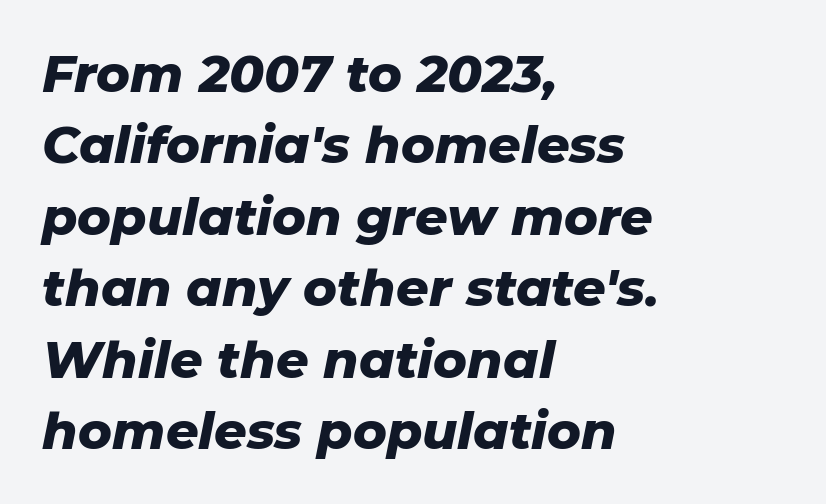
Q: Is the text bold? A: Yes.
Q: Is the text italic (slanted)? A: Yes, it leans right by about 11 degrees.
Q: Is the text underlined? A: No.
Q: How is the paragraph aligned? A: Left-aligned.
Q: Is the spacing between letters normal or unusually wide? A: Normal.
Q: Is the spacing between lines tight, normal or loose? A: Normal.
Q: Width (condensed, normal, or wide)? A: Normal.
Q: Stroke contrast? A: Low.
Q: x-height? A: Medium.
Q: Monospaced? A: No.
